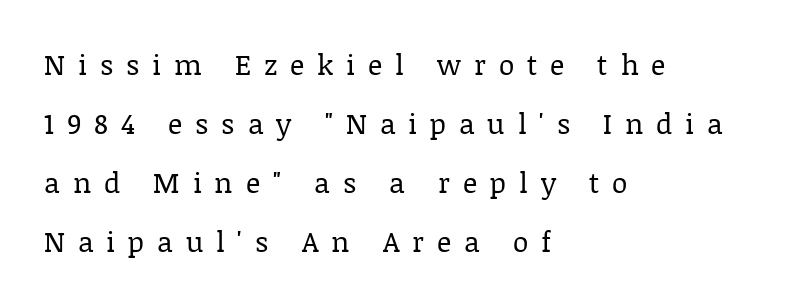
{"serif": "yes", "italic": "no", "bold": "no", "weight": "regular", "width": "normal", "stroke_contrast": "low", "x_height": "large", "monospaced": "no", "underline": "no", "align": "left", "line_spacing": "loose", "line_spacing_ratio": 2.11, "letter_spacing": "wide", "letter_spacing_em": 0.46, "glyph_px": 28}
